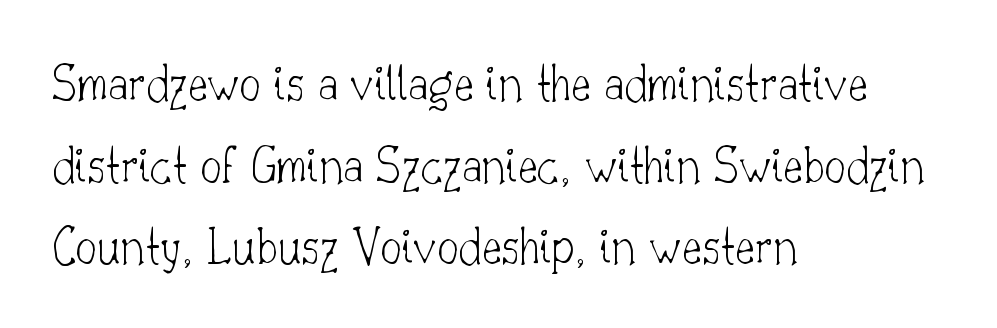
Q: Is the text bold? A: No.
Q: Is the text italic (slanted)? A: No, it is upright.
Q: Is the typeface a serif or a sans-serif typeface? A: Serif.
Q: Is the text underlined? A: No.
Q: How is the paragraph aligned? A: Left-aligned.
Q: Is the spacing between letters normal or unusually wide? A: Normal.
Q: Is the spacing between lines tight, normal or loose? A: Normal.
Q: Width (condensed, normal, or wide)? A: Normal.
Q: Stroke contrast? A: Low.
Q: x-height? A: Small.
Q: Monospaced? A: No.
